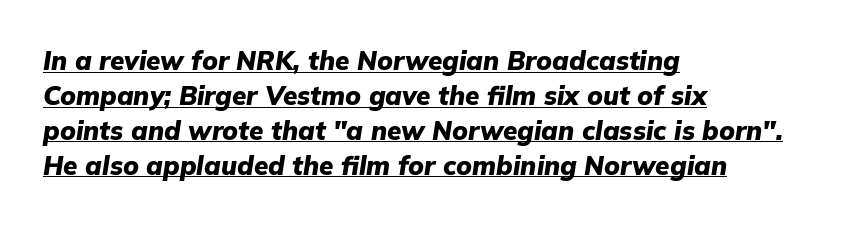
The image shows 26 px bold type, italic (leaning right); set left-aligned, normal line spacing (1.34x), normal letter spacing, underlined.
